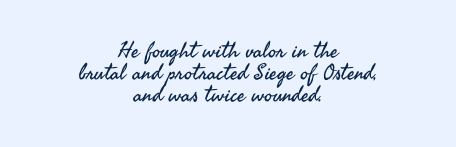
Bold? No — there's no thickening of the strokes. Closely set lines give the paragraph a compact silhouette. These lines keep a tight, regular rhythm from letter to letter. Every row of glyphs is offset so its center matches the block's center. Check the space under the baseline: it is left empty.
